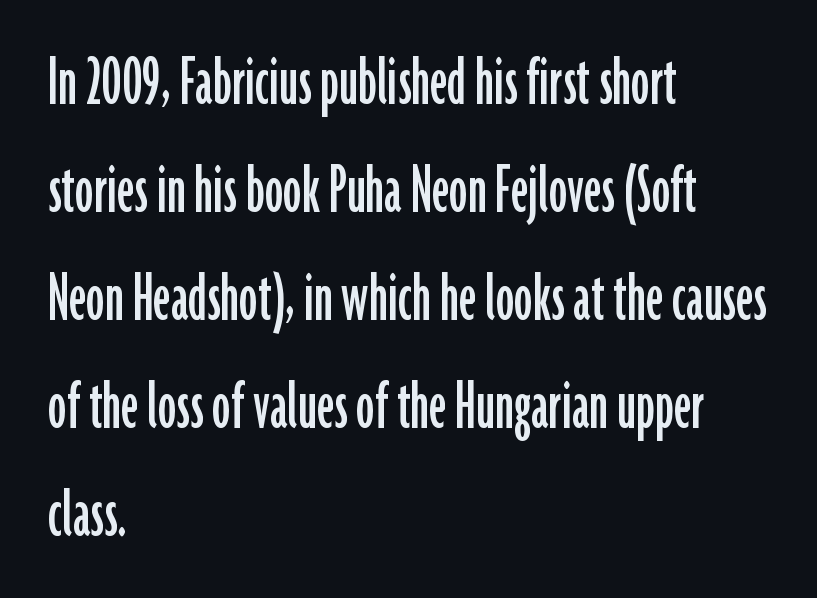
Q: Is the text italic (slanted)? A: No, it is upright.
Q: Is the typeface a serif or a sans-serif typeface? A: Sans-serif.
Q: Is the text underlined? A: No.
Q: How is the paragraph aligned? A: Left-aligned.
Q: Is the spacing between letters normal or unusually wide? A: Normal.
Q: Is the spacing between lines tight, normal or loose? A: Normal.
Q: Width (condensed, normal, or wide)? A: Condensed.
Q: Stroke contrast? A: Low.
Q: x-height? A: Medium.
Q: Monospaced? A: No.
